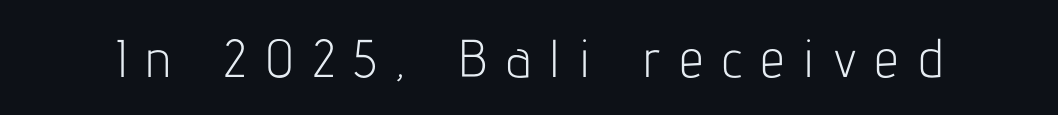
{"serif": "no", "italic": "no", "bold": "no", "weight": "light", "width": "condensed", "stroke_contrast": "low", "x_height": "medium", "monospaced": "no", "underline": "no", "letter_spacing": "wide", "letter_spacing_em": 0.36, "glyph_px": 53}
